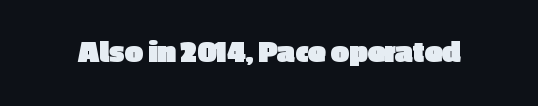
Nothing sits at the stroke ends, so this counts as sans-serif. A typesetter would call this proportional, since set widths differ per character. These words are printed bold, with thick strokes throughout. A typesetter would mark this as roman, not italic.
